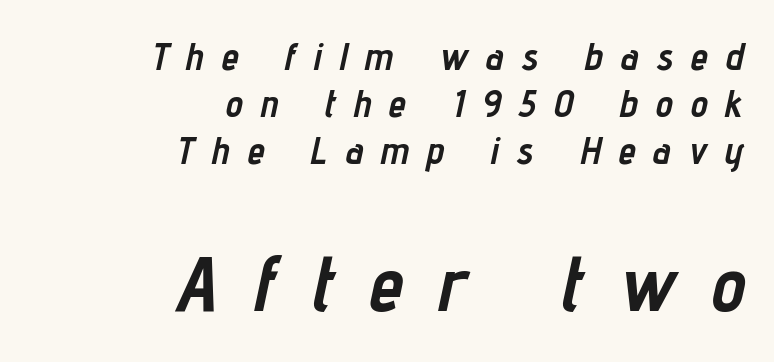
Q: Is the text bold? A: Yes.
Q: Is the text italic (slanted)? A: Yes, it leans right by about 12 degrees.
Q: Is the text underlined? A: No.
Q: How is the paragraph aligned? A: Right-aligned.
Q: Is the spacing between letters normal or unusually wide? A: Unusually wide.
Q: Which block of text is set in a larger size, the first (top) or the second (bottom)? A: The second (bottom) one.
Q: Width (condensed, normal, or wide)? A: Condensed.
Q: Stroke contrast? A: Low.
Q: x-height? A: Medium.
Q: Monospaced? A: No.
